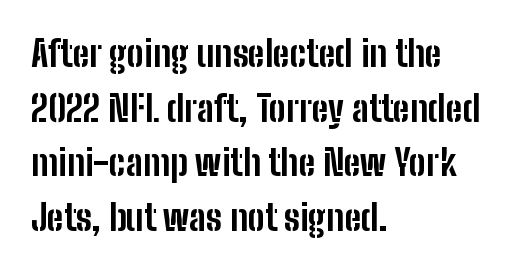
{"serif": "no", "italic": "no", "bold": "yes", "weight": "bold", "width": "condensed", "stroke_contrast": "low", "x_height": "medium", "monospaced": "no", "underline": "no", "align": "left", "line_spacing": "normal", "line_spacing_ratio": 1.52, "letter_spacing": "normal", "letter_spacing_em": 0.0, "glyph_px": 36}
